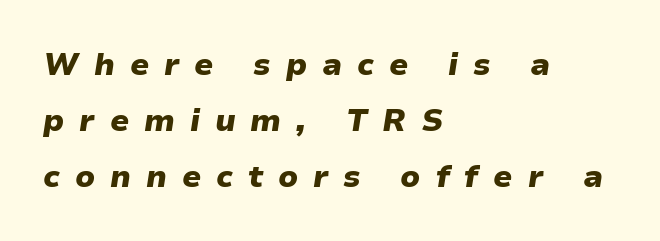
The image shows 31 px heavy type, italic (leaning right); set left-aligned, line spacing 1.8x, unusually wide letter spacing (+0.48 em), not underlined; low stroke contrast and a medium x-height.
